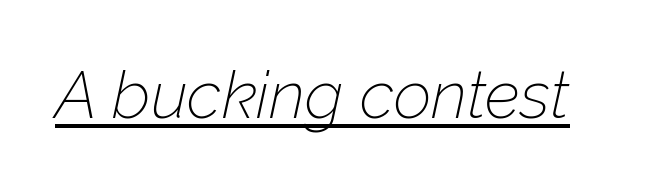
Is there an underline? Yes — a line sits under the letters. These lines keep a tight, regular rhythm from letter to letter. A light-to-regular cut is what we see here. You can tell it's italic because the verticals aren't actually vertical. You could not count columns in this text — the font is proportionally spaced.
